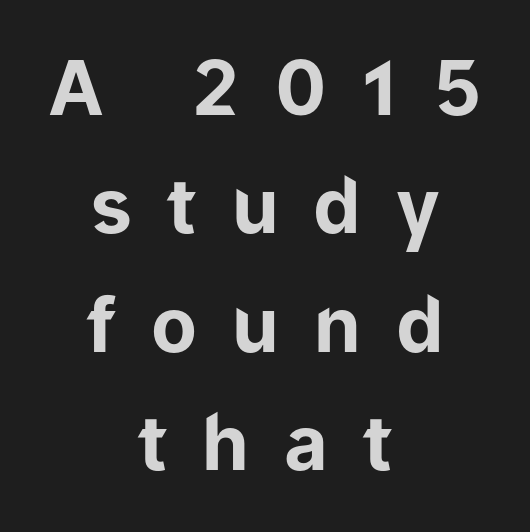
The image shows 75 px bold sans-serif type, upright; set centered, normal line spacing (1.58x), unusually wide letter spacing (+0.47 em), not underlined; low stroke contrast and a medium x-height.
